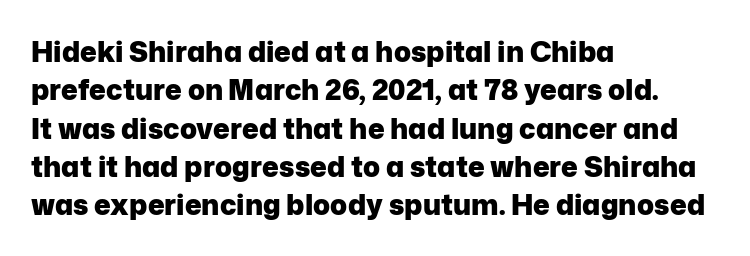
The image shows 28 px heavy sans-serif type, upright; set left-aligned, normal line spacing (1.37x), normal letter spacing, not underlined; low stroke contrast and a medium x-height.
